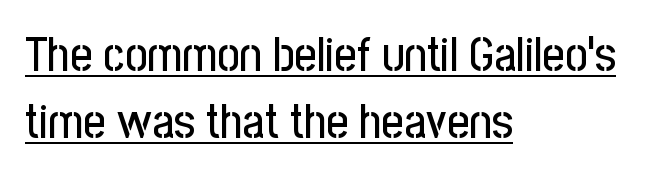
The image shows 48 px condensed sans-serif type, upright; set left-aligned, normal line spacing (1.4x), normal letter spacing, underlined; low stroke contrast and a medium x-height.
